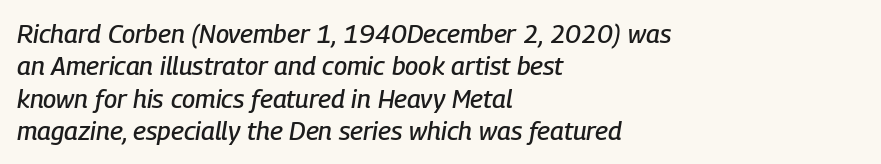
{"italic": "yes", "lean": "right", "slant_degrees": 9, "underline": "no", "align": "left", "line_spacing": "normal", "line_spacing_ratio": 1.25, "letter_spacing": "normal", "letter_spacing_em": 0.0, "glyph_px": 26}
